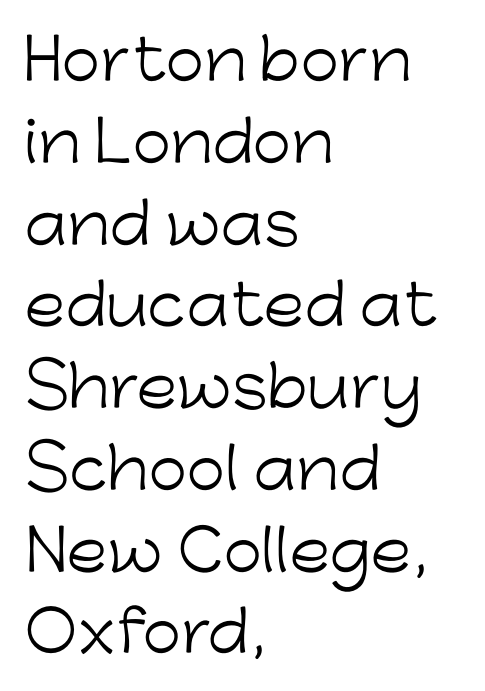
{"serif": "no", "italic": "no", "bold": "no", "weight": "light", "width": "normal", "stroke_contrast": "low", "x_height": "medium", "monospaced": "no", "underline": "no", "align": "left", "line_spacing": "normal", "line_spacing_ratio": 1.46, "letter_spacing": "normal", "letter_spacing_em": 0.0, "glyph_px": 56}
